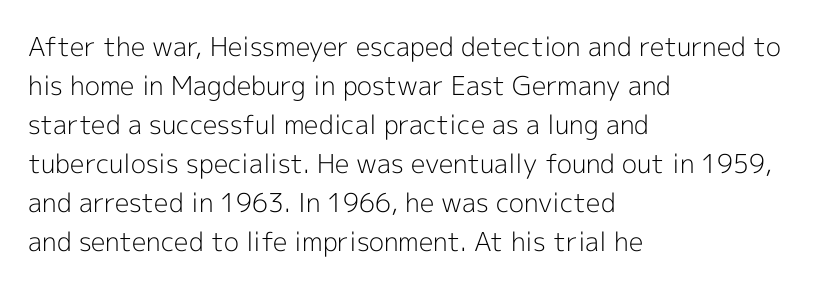
The image shows 26 px text type, upright; set left-aligned, normal line spacing (1.5x), normal letter spacing, not underlined.
